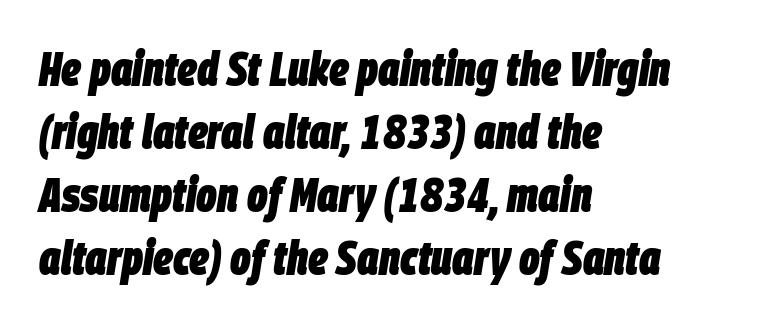
{"italic": "yes", "lean": "right", "slant_degrees": 9, "bold": "yes", "weight": "heavy", "width": "condensed", "stroke_contrast": "low", "x_height": "large", "monospaced": "no", "underline": "no", "align": "left", "line_spacing": "normal", "line_spacing_ratio": 1.31, "letter_spacing": "normal", "letter_spacing_em": 0.0, "glyph_px": 48}
